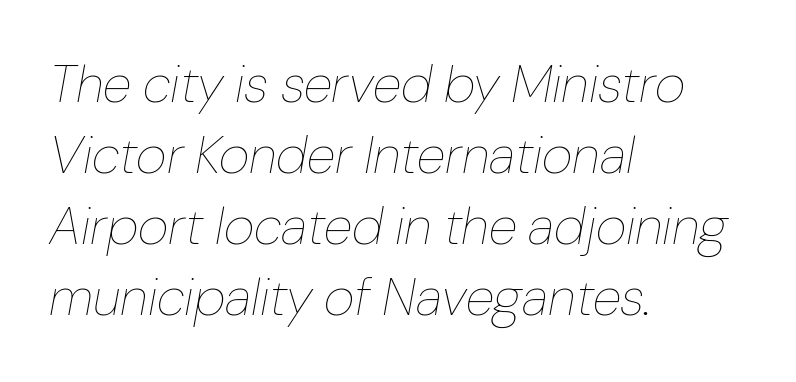
The image shows 53 px thin type, italic (leaning right); set left-aligned, normal line spacing (1.34x), normal letter spacing, not underlined; low stroke contrast and a medium x-height.
